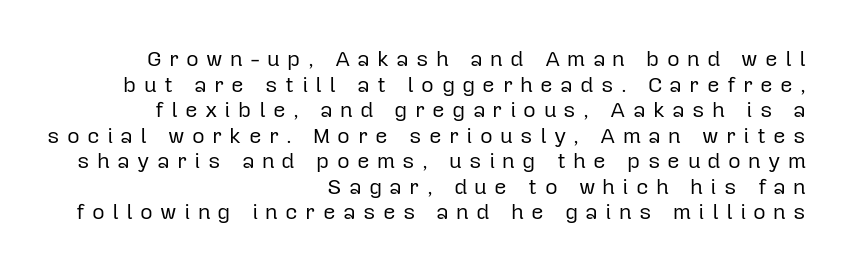
The image shows 22 px text type, upright; set right-aligned, line spacing 1.16x, unusually wide letter spacing (+0.33 em), not underlined.
